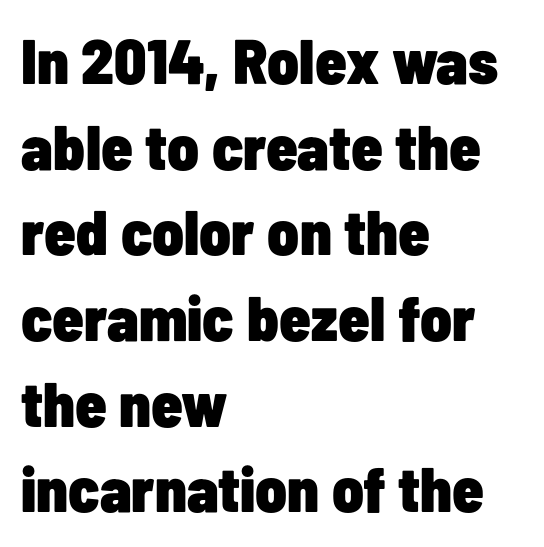
{"serif": "no", "italic": "no", "bold": "yes", "weight": "heavy", "width": "condensed", "stroke_contrast": "low", "x_height": "medium", "monospaced": "no", "underline": "no", "align": "left", "line_spacing": "normal", "line_spacing_ratio": 1.36, "letter_spacing": "normal", "letter_spacing_em": 0.0, "glyph_px": 63}
